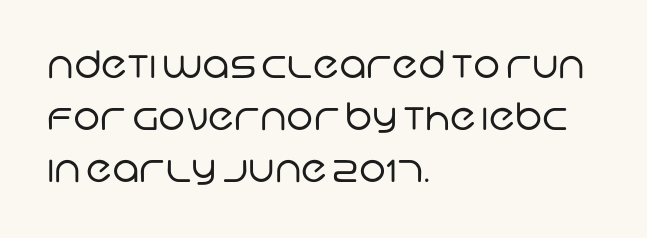
{"serif": "no", "bold": "no", "weight": "regular", "width": "normal", "stroke_contrast": "low", "x_height": "large", "monospaced": "no", "underline": "no", "align": "left", "line_spacing": "normal", "line_spacing_ratio": 1.37, "letter_spacing": "normal", "letter_spacing_em": 0.0, "glyph_px": 38}
